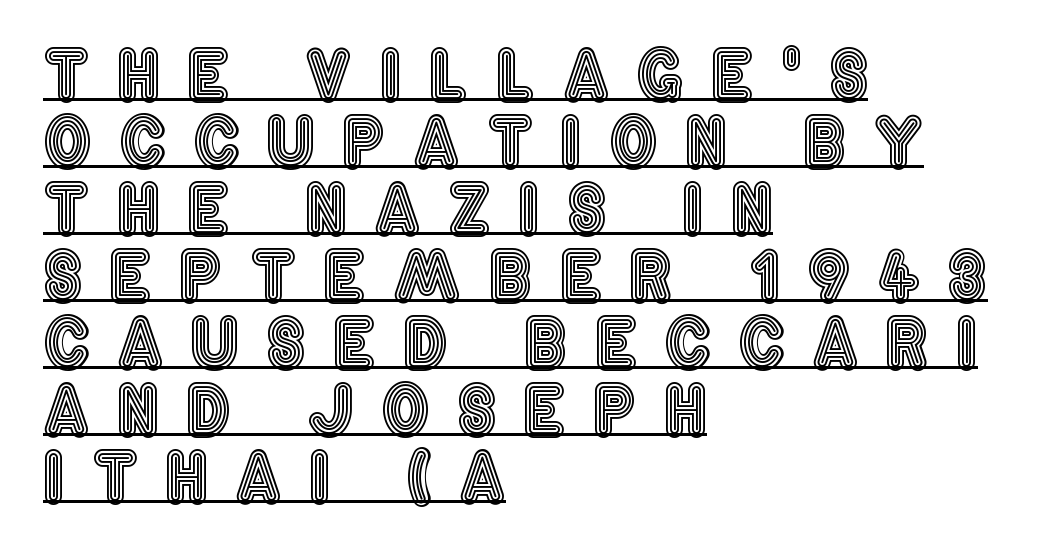
The image shows 67 px condensed type, upright; set left-aligned, tight line spacing (1.0x), unusually wide letter spacing (+0.41 em), underlined; a large x-height.
